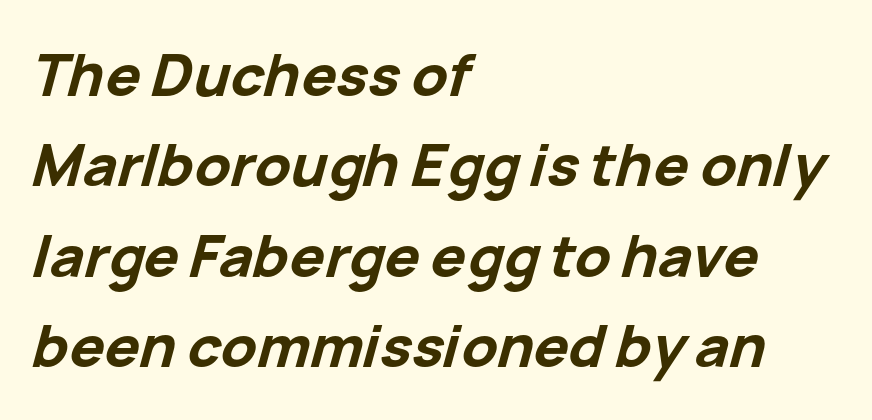
Teacher's note: observe the even left margin — that is flush-left alignment. Each letter keeps its own natural width here, so spacing adapts to shape. Whoever set this chose a conventional vertical rhythm. The letters are slanted; this is an italic face.
